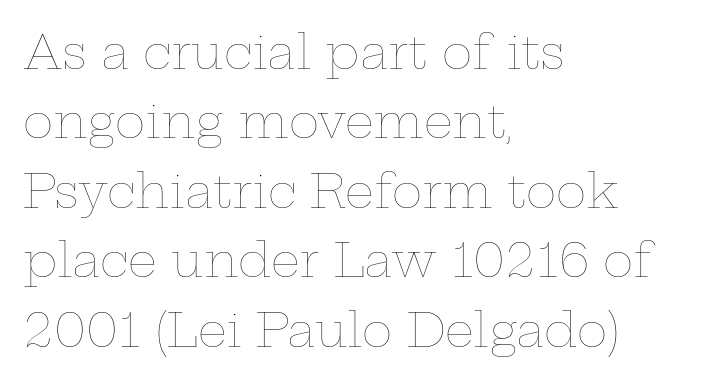
Plain, unruled lines of type. A student would call this left alignment; a typographer would say flush left, rag right. Unlike italic type, these characters show no tilt at all. Do the characters align in a grid? No, the font is proportional.
